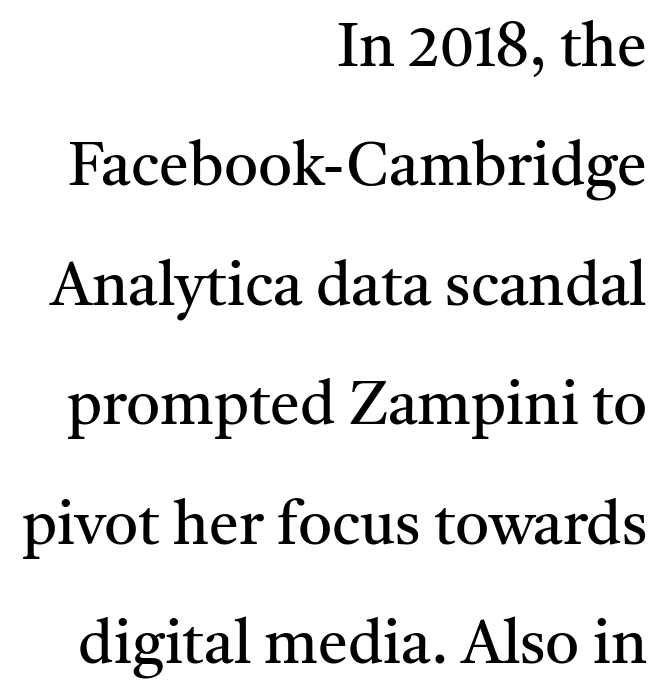
Ordinary non-slanted type is in use. Line ends are locked; line starts wander. Font category for this specimen: serif. The string is rendered with underlining switched off. Look at the tracking — it's just the regular setting, nothing added.
